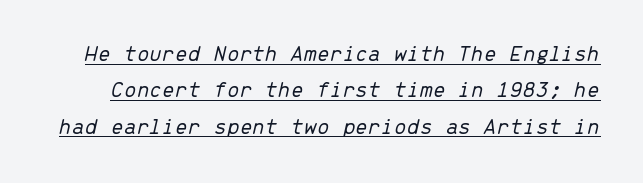
Q: Is the text bold? A: No.
Q: Is the text italic (slanted)? A: Yes, it leans right by about 13 degrees.
Q: Is the text underlined? A: Yes.
Q: Is the spacing between letters normal or unusually wide? A: Normal.
Q: Is the spacing between lines tight, normal or loose? A: Normal.
